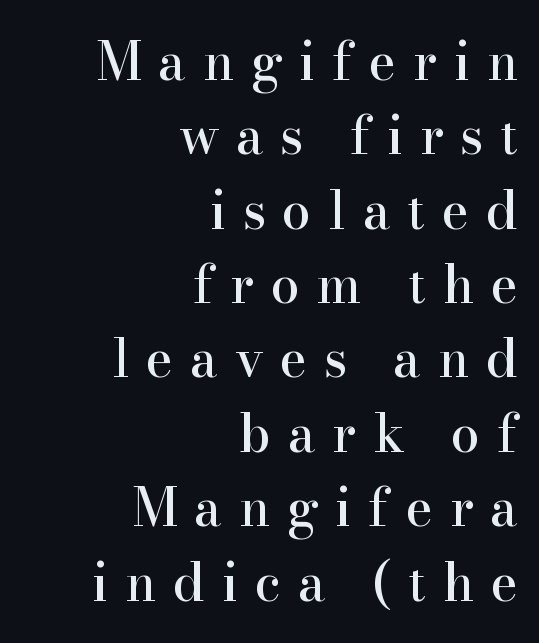
Q: Is the text italic (slanted)? A: No, it is upright.
Q: Is the typeface a serif or a sans-serif typeface? A: Serif.
Q: Is the text underlined? A: No.
Q: How is the paragraph aligned? A: Right-aligned.
Q: Is the spacing between letters normal or unusually wide? A: Unusually wide.
Q: Is the spacing between lines tight, normal or loose? A: Normal.
Q: Width (condensed, normal, or wide)? A: Normal.
Q: Stroke contrast? A: High.
Q: x-height? A: Small.
Q: Monospaced? A: No.
